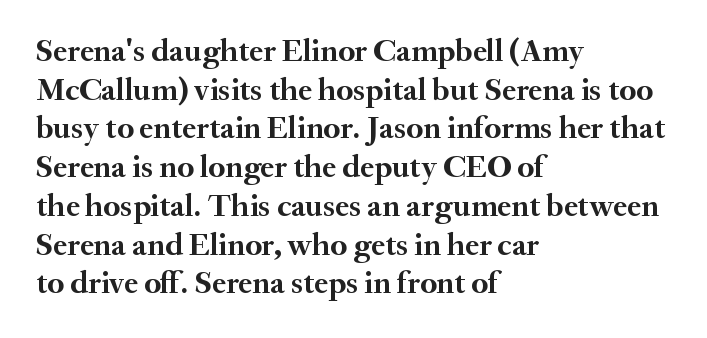
Q: Is the text bold? A: Yes.
Q: Is the text italic (slanted)? A: No, it is upright.
Q: Is the typeface a serif or a sans-serif typeface? A: Serif.
Q: Is the text underlined? A: No.
Q: How is the paragraph aligned? A: Left-aligned.
Q: Is the spacing between letters normal or unusually wide? A: Normal.
Q: Width (condensed, normal, or wide)? A: Normal.
Q: Stroke contrast? A: Medium.
Q: x-height? A: Small.
Q: Monospaced? A: No.
